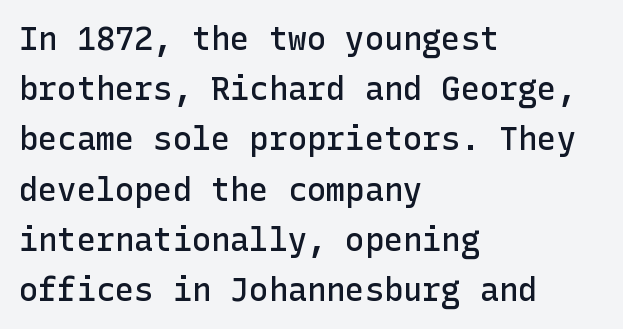
The image shows 32 px semibold sans-serif type, upright; set left-aligned, normal line spacing (1.57x), normal letter spacing, not underlined; low stroke contrast and a medium x-height.
